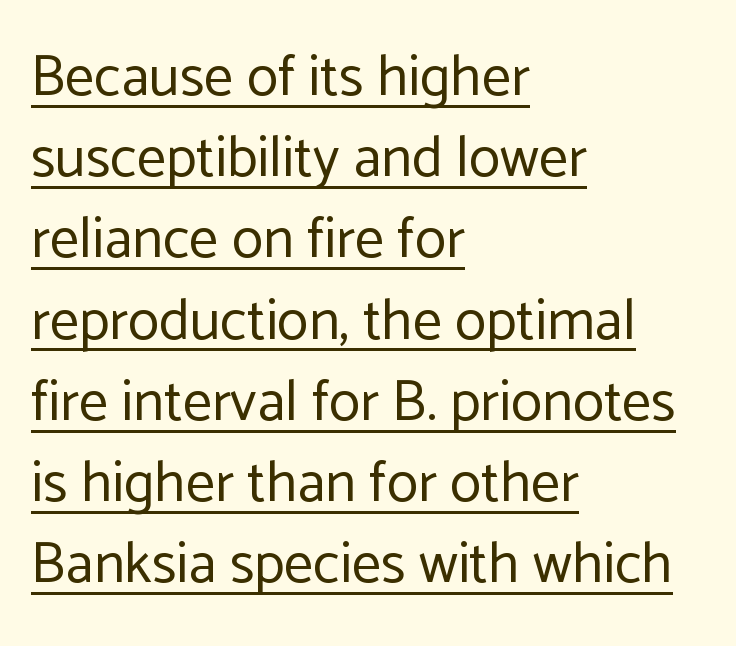
The image shows 58 px regular-weight sans-serif type, upright; set left-aligned, normal line spacing (1.4x), normal letter spacing, underlined; low stroke contrast and a medium x-height.
